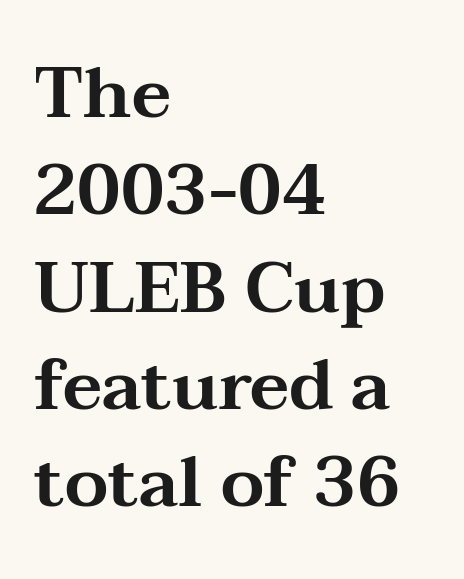
Whoever set this chose a conventional vertical rhythm. The baseline area is clear. The letters carry serifs — small finishing strokes at the ends of their stems. This is roman type, the default non-slanted kind. Caption: standard tracking, unaltered.
